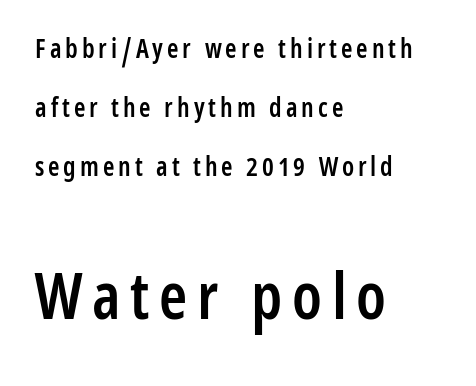
{"serif": "no", "italic": "no", "bold": "semi", "weight": "semibold", "width": "condensed", "stroke_contrast": "low", "x_height": "medium", "monospaced": "no", "underline": "no", "align": "left", "line_spacing": "loose", "line_spacing_ratio": 2.27, "larger_block": "second", "size_ratio": 2.46, "glyph_px": 64}
